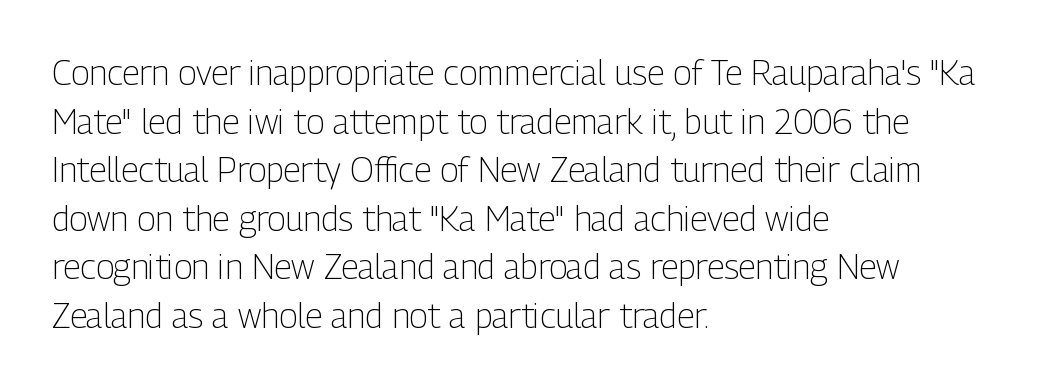
Q: Is the text bold? A: No.
Q: Is the text italic (slanted)? A: No, it is upright.
Q: Is the typeface a serif or a sans-serif typeface? A: Sans-serif.
Q: Is the text underlined? A: No.
Q: How is the paragraph aligned? A: Left-aligned.
Q: Is the spacing between letters normal or unusually wide? A: Normal.
Q: Is the spacing between lines tight, normal or loose? A: Normal.
Q: Width (condensed, normal, or wide)? A: Condensed.
Q: Stroke contrast? A: Low.
Q: x-height? A: Medium.
Q: Monospaced? A: No.
